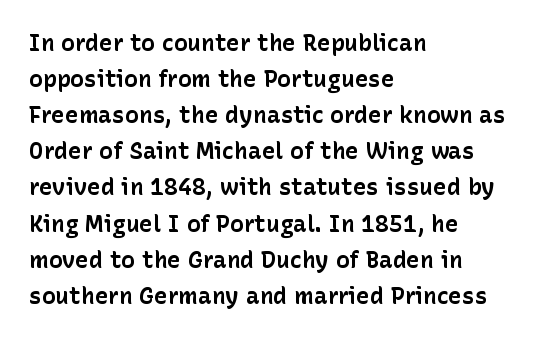
Notice how descenders clear the ascenders below comfortably — that's standard leading. The sample has been set heavy, in full bold. Italic? Not at all — the glyphs are vertical. A bare baseline throughout the passage. The rag falls on the right side of this text block. Inter-character spacing is left at the font's built-in metrics.
